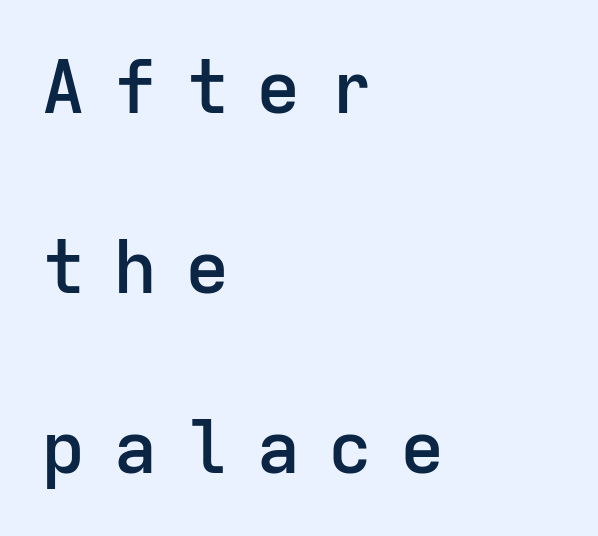
{"serif": "no", "italic": "no", "bold": "semi", "weight": "semibold", "width": "normal", "stroke_contrast": "low", "x_height": "medium", "monospaced": "yes", "underline": "no", "align": "left", "line_spacing": "loose", "line_spacing_ratio": 2.43, "letter_spacing": "wide", "letter_spacing_em": 0.37, "glyph_px": 74}
